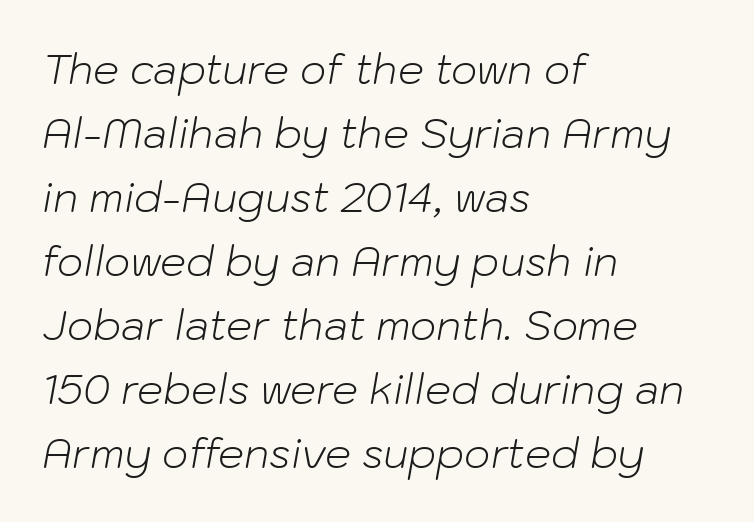
Q: Is the text bold? A: No.
Q: Is the text italic (slanted)? A: Yes, it leans right by about 10 degrees.
Q: Is the text underlined? A: No.
Q: How is the paragraph aligned? A: Left-aligned.
Q: Is the spacing between letters normal or unusually wide? A: Normal.
Q: Is the spacing between lines tight, normal or loose? A: Normal.
Q: Width (condensed, normal, or wide)? A: Normal.
Q: Stroke contrast? A: Low.
Q: x-height? A: Medium.
Q: Monospaced? A: No.
